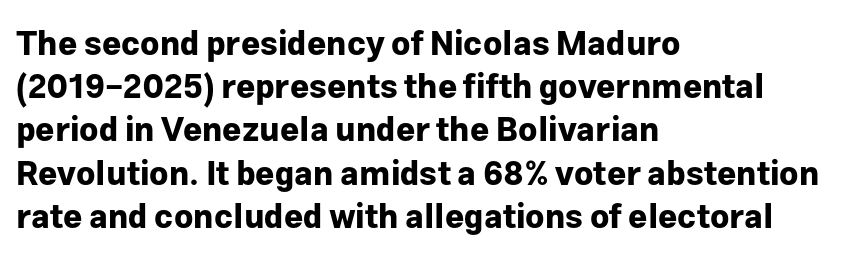
The image shows 33 px bold sans-serif type, upright; set left-aligned, normal line spacing (1.31x), normal letter spacing, not underlined; low stroke contrast and a medium x-height.
